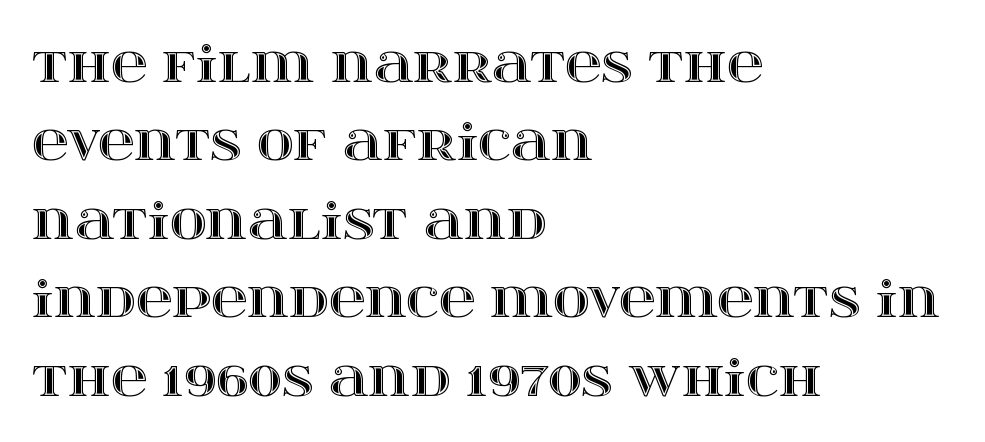
{"italic": "no", "width": "wide", "x_height": "large", "monospaced": "no", "underline": "no", "align": "left", "line_spacing": "normal", "line_spacing_ratio": 1.57, "letter_spacing": "normal", "letter_spacing_em": 0.0, "glyph_px": 50}
